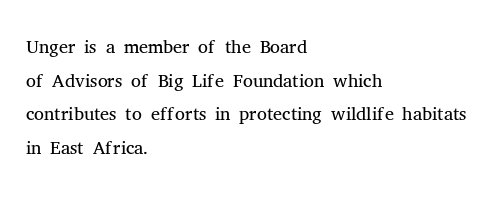
Looks like regular typesetting: each glyph gets only the width it needs. The zone under the glyphs is completely vacant. Regarding serifs, this sample has them. Think standard paragraph weight, or any step lighter than that. Vertical strokes here are truly vertical. Caption: standard tracking, unaltered.
